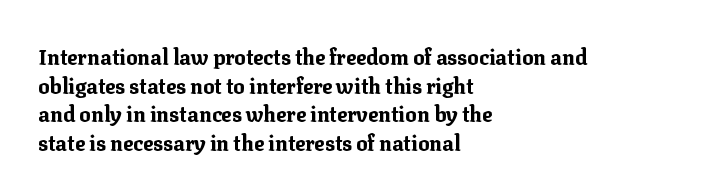
Notice how descenders clear the ascenders below comfortably — that's standard leading. Clear beneath every line of the passage. These lines are set flush left with a ragged right edge. The type sits square on the baseline with zero lean. Each word holds together tightly as a unit, with standard inter-letter gaps.
